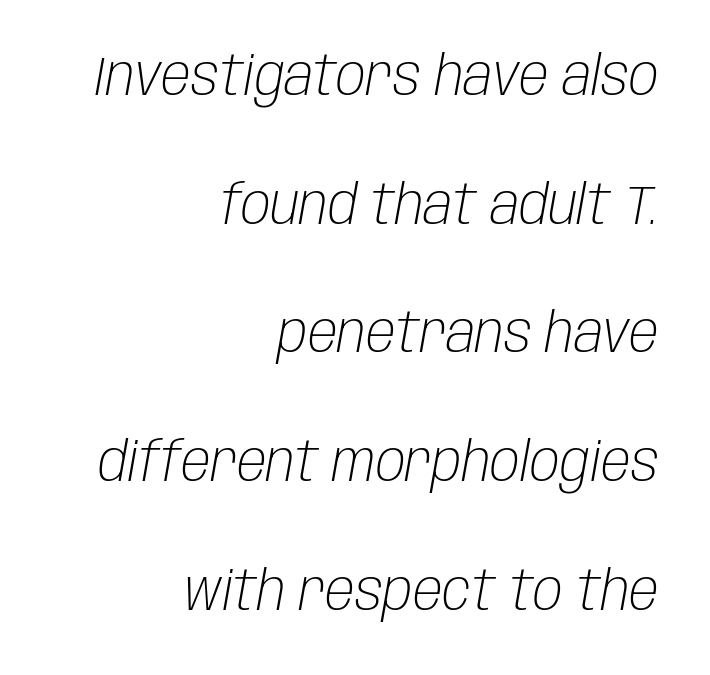
{"italic": "yes", "lean": "right", "slant_degrees": 10, "bold": "no", "weight": "light", "width": "condensed", "stroke_contrast": "low", "x_height": "large", "monospaced": "no", "underline": "no", "align": "right", "line_spacing": "loose", "line_spacing_ratio": 2.34, "letter_spacing": "normal", "letter_spacing_em": 0.0, "glyph_px": 55}
